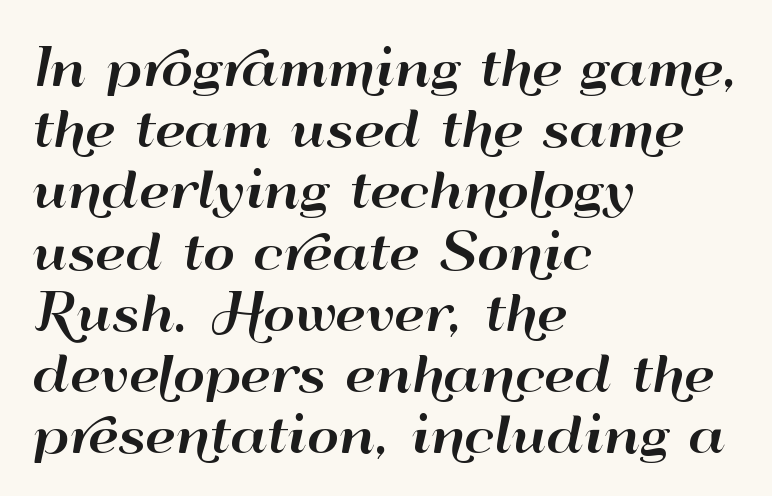
Glyph-to-glyph distance matches everyday printed text. Layout note: lines flush left. These lines are composed in type without serifs.
